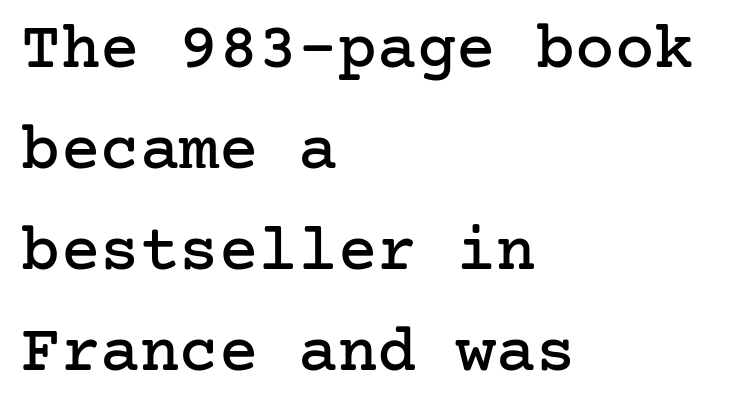
{"serif": "yes", "italic": "no", "width": "normal", "stroke_contrast": "low", "x_height": "medium", "underline": "no", "align": "left", "line_spacing": "normal", "line_spacing_ratio": 1.53, "letter_spacing": "normal", "letter_spacing_em": 0.0, "glyph_px": 66}
